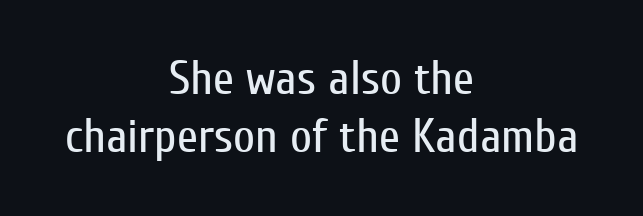
Q: Is the text bold? A: No.
Q: Is the text italic (slanted)? A: No, it is upright.
Q: Is the typeface a serif or a sans-serif typeface? A: Sans-serif.
Q: Is the text underlined? A: No.
Q: How is the paragraph aligned? A: Centered.
Q: Is the spacing between letters normal or unusually wide? A: Normal.
Q: Width (condensed, normal, or wide)? A: Condensed.
Q: Stroke contrast? A: Low.
Q: x-height? A: Medium.
Q: Monospaced? A: No.
